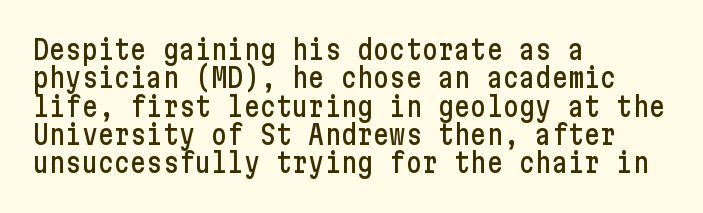
Q: Is the text italic (slanted)? A: No, it is upright.
Q: Is the text underlined? A: No.
Q: How is the paragraph aligned? A: Left-aligned.
Q: Is the spacing between letters normal or unusually wide? A: Normal.
Q: Is the spacing between lines tight, normal or loose? A: Tight.
